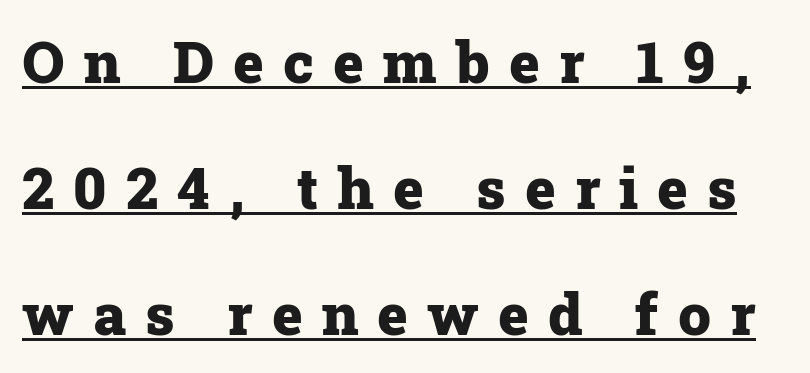
The image shows 58 px heavy serif type, upright; set loose line spacing (2.17x), unusually wide letter spacing (+0.33 em), underlined; low stroke contrast and a medium x-height.
